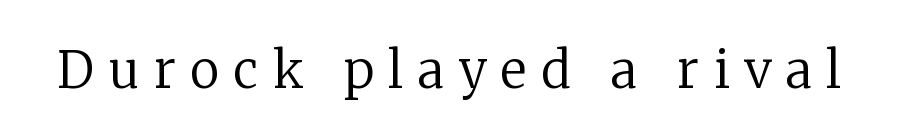
Q: Is the text bold? A: No.
Q: Is the text italic (slanted)? A: No, it is upright.
Q: Is the typeface a serif or a sans-serif typeface? A: Serif.
Q: Is the text underlined? A: No.
Q: Is the spacing between letters normal or unusually wide? A: Unusually wide.
Q: Width (condensed, normal, or wide)? A: Normal.
Q: Stroke contrast? A: Low.
Q: x-height? A: Medium.
Q: Monospaced? A: No.
